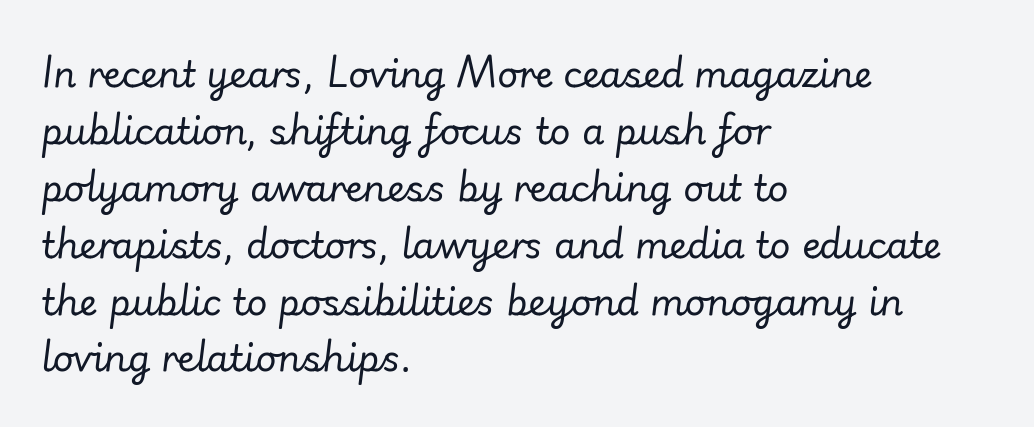
Q: Is the text bold? A: No.
Q: Is the text italic (slanted)? A: Yes, it leans right by about 7 degrees.
Q: Is the text underlined? A: No.
Q: How is the paragraph aligned? A: Left-aligned.
Q: Is the spacing between letters normal or unusually wide? A: Normal.
Q: Is the spacing between lines tight, normal or loose? A: Normal.
Q: Width (condensed, normal, or wide)? A: Normal.
Q: Stroke contrast? A: Low.
Q: x-height? A: Small.
Q: Monospaced? A: No.
